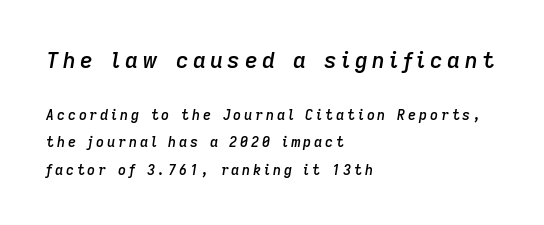
Q: Is the text bold? A: Semi-bold.
Q: Is the text italic (slanted)? A: Yes, it leans right by about 9 degrees.
Q: Is the text underlined? A: No.
Q: How is the paragraph aligned? A: Left-aligned.
Q: Is the spacing between letters normal or unusually wide? A: Unusually wide.
Q: Is the spacing between lines tight, normal or loose? A: Loose.
Q: Which block of text is set in a larger size, the first (top) or the second (bottom)? A: The first (top) one.
